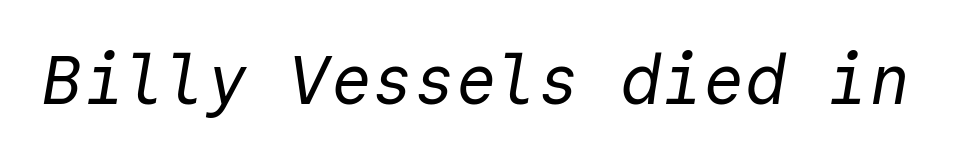
The image shows 69 px regular-weight sans-serif type, monospaced; set normal letter spacing, not underlined; a medium x-height.
